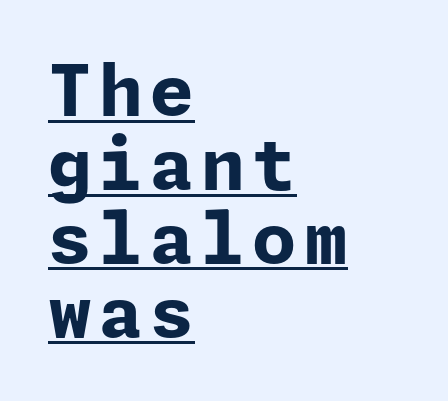
Q: Is the text bold? A: Yes.
Q: Is the text italic (slanted)? A: No, it is upright.
Q: Is the typeface a serif or a sans-serif typeface? A: Sans-serif.
Q: Is the text underlined? A: Yes.
Q: How is the paragraph aligned? A: Left-aligned.
Q: Is the spacing between lines tight, normal or loose? A: Tight.
Q: Width (condensed, normal, or wide)? A: Normal.
Q: Stroke contrast? A: Low.
Q: x-height? A: Medium.
